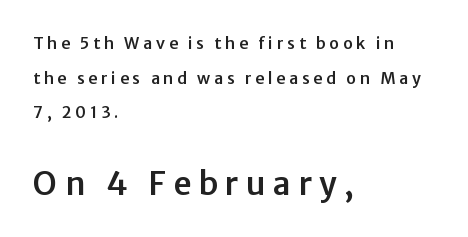
The image shows 32 px sans-serif type, upright; set left-aligned, loose line spacing (2.17x), unusually wide letter spacing (+0.23 em), not underlined; the second (bottom) block is 2.0x larger; low stroke contrast and a medium x-height.
